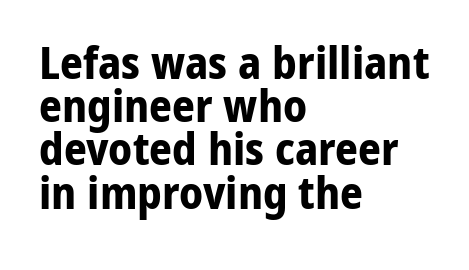
Look at the bottom of the vertical strokes: they stop flat, with no serifs. Words appear dense and cohesive because spacing is normal. Posture: vertical. Each row of text sits above clean, open space.
